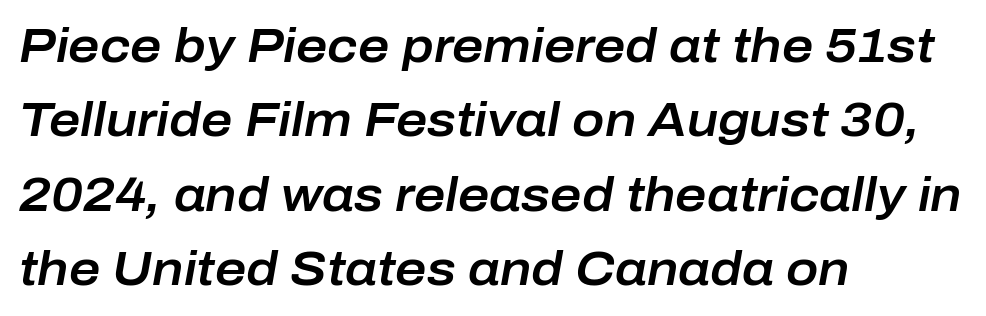
No extra tracking has been applied to these lines. The vertical gap from one line to the next is medium. Style check: oblique. The passage shown is not underscored anywhere. You could not count columns in this text — the font is proportionally spaced. Leftover space on each line is placed entirely after the last word.
